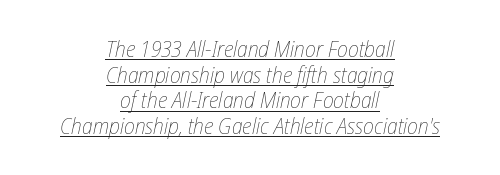
{"italic": "yes", "lean": "right", "slant_degrees": 12, "bold": "no", "underline": "yes", "align": "center", "line_spacing_ratio": 1.17, "letter_spacing": "normal", "letter_spacing_em": 0.0, "glyph_px": 22}
